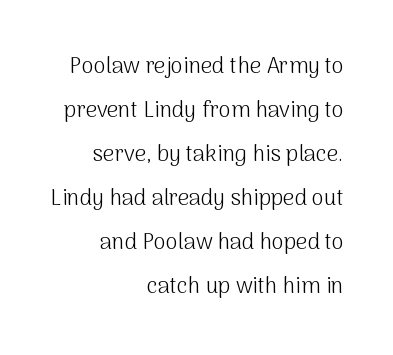
The image shows 22 px text type, upright; set right-aligned, loose line spacing (2.0x), normal letter spacing, not underlined.
